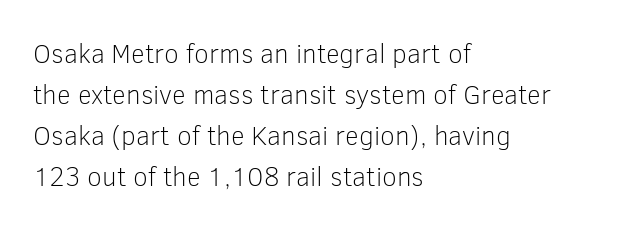
{"italic": "no", "bold": "no", "underline": "no", "align": "left", "line_spacing": "normal", "line_spacing_ratio": 1.52, "letter_spacing": "normal", "letter_spacing_em": 0.0, "glyph_px": 27}
